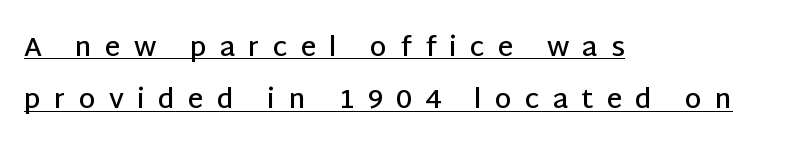
Q: Is the text bold? A: Semi-bold.
Q: Is the text italic (slanted)? A: No, it is upright.
Q: Is the text underlined? A: Yes.
Q: How is the paragraph aligned? A: Left-aligned.
Q: Is the spacing between letters normal or unusually wide? A: Unusually wide.
Q: Is the spacing between lines tight, normal or loose? A: Loose.
